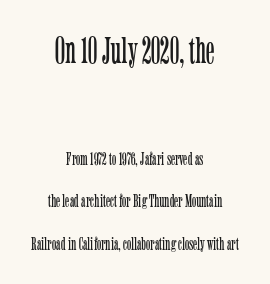
{"serif": "yes", "italic": "no", "bold": "no", "weight": "light", "width": "condensed", "stroke_contrast": "low", "x_height": "medium", "monospaced": "no", "underline": "no", "align": "center", "line_spacing": "loose", "line_spacing_ratio": 2.38, "letter_spacing": "normal", "letter_spacing_em": 0.0, "larger_block": "first", "size_ratio": 2.06, "glyph_px": 37}
